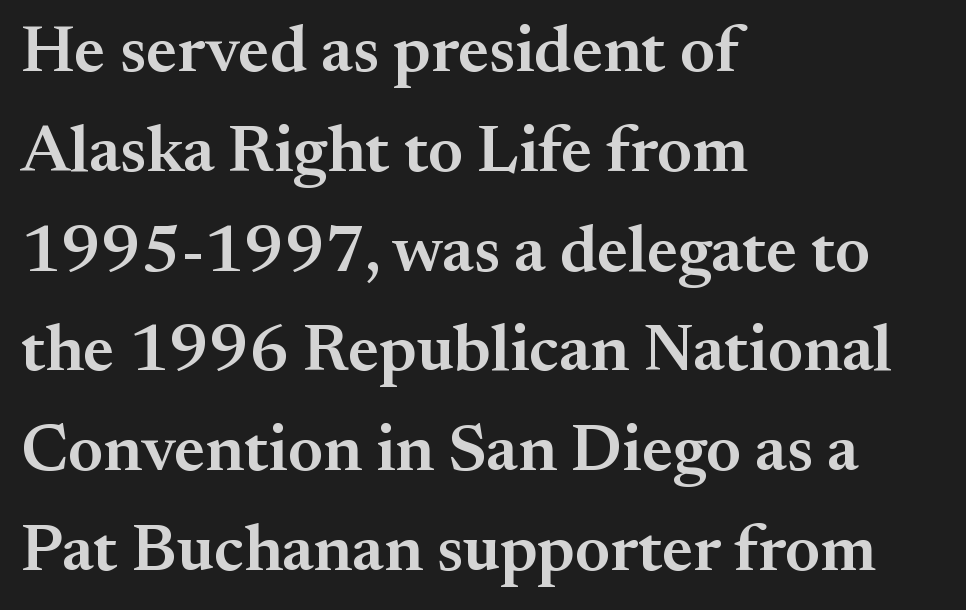
Q: Is the text bold? A: Semi-bold.
Q: Is the text italic (slanted)? A: No, it is upright.
Q: Is the typeface a serif or a sans-serif typeface? A: Serif.
Q: Is the text underlined? A: No.
Q: How is the paragraph aligned? A: Left-aligned.
Q: Is the spacing between letters normal or unusually wide? A: Normal.
Q: Is the spacing between lines tight, normal or loose? A: Normal.
Q: Width (condensed, normal, or wide)? A: Normal.
Q: Stroke contrast? A: Medium.
Q: x-height? A: Small.
Q: Monospaced? A: No.
